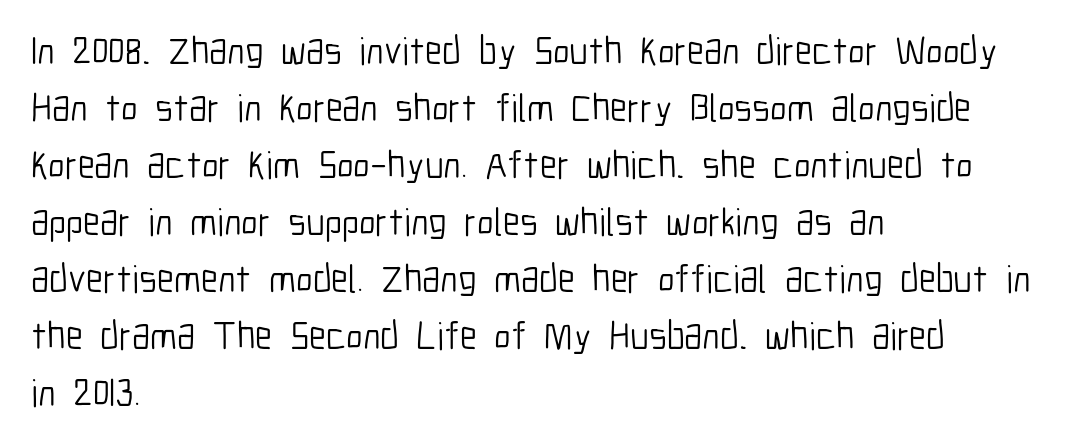
Q: Is the text bold? A: No.
Q: Is the text italic (slanted)? A: No, it is upright.
Q: Is the typeface a serif or a sans-serif typeface? A: Sans-serif.
Q: Is the text underlined? A: No.
Q: How is the paragraph aligned? A: Left-aligned.
Q: Is the spacing between letters normal or unusually wide? A: Normal.
Q: Is the spacing between lines tight, normal or loose? A: Normal.
Q: Width (condensed, normal, or wide)? A: Condensed.
Q: Stroke contrast? A: Low.
Q: x-height? A: Medium.
Q: Monospaced? A: No.
